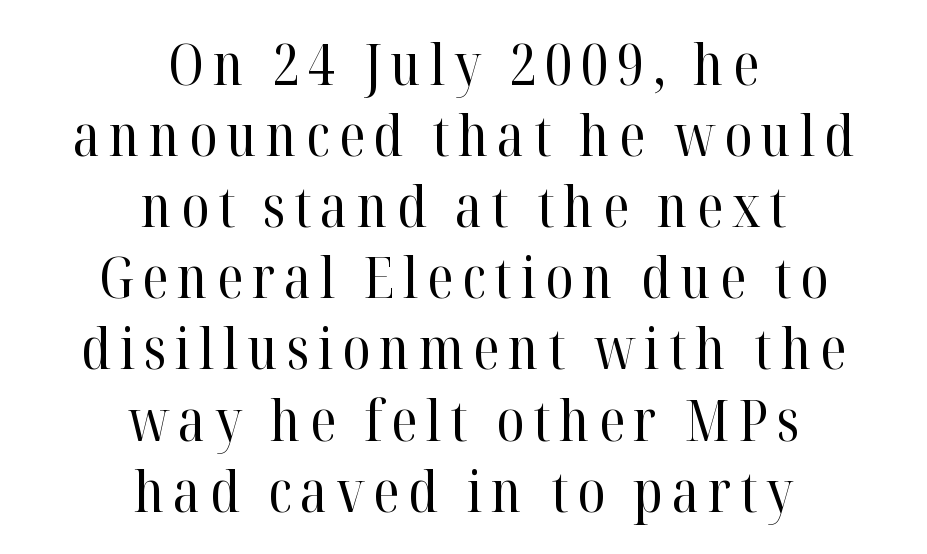
Spacing verdict: proportional, widths tailored to each character. Whoever set this chose a conventional vertical rhythm. Posture: vertical. Check where the strokes stop: tiny serifs finish them off. If you folded the block vertically in half, each line would mirror itself in length. Only glyphs here, with clear space below each row.
